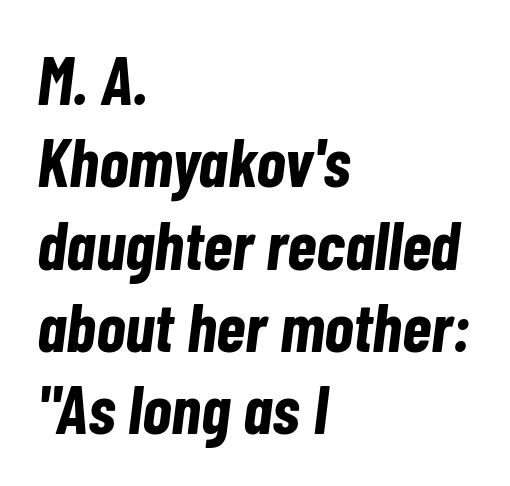
Q: Is the text bold? A: Yes.
Q: Is the text italic (slanted)? A: Yes, it leans right by about 7 degrees.
Q: Is the text underlined? A: No.
Q: How is the paragraph aligned? A: Left-aligned.
Q: Is the spacing between letters normal or unusually wide? A: Normal.
Q: Width (condensed, normal, or wide)? A: Condensed.
Q: Stroke contrast? A: Low.
Q: x-height? A: Medium.
Q: Monospaced? A: No.
